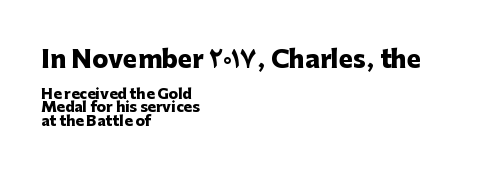
The type is set solid horizontally, with unmodified tracking. The lines are quadded left. The space directly below the letters is spotless. A typesetter would mark this as roman, not italic. This layout puts the oversized block above and the modest block below. You could barely slide anything between these rows.
